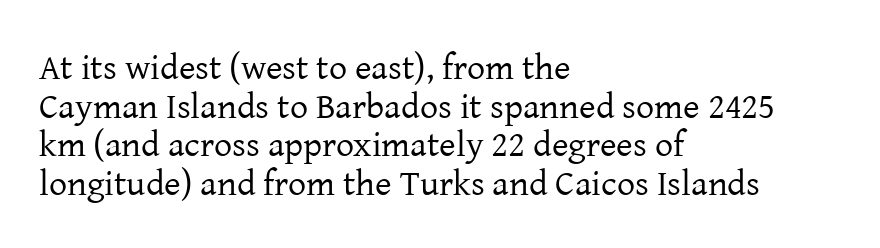
Compared with typical paragraphs, the rows here are closer together. A quiet, ordinary-to-light weight characterises the typeface. Check the space under the baseline: it is left empty. The passage shown is typed in a proportional face where columns would drift. Does the lettering tilt? It doesn't — this is upright.
